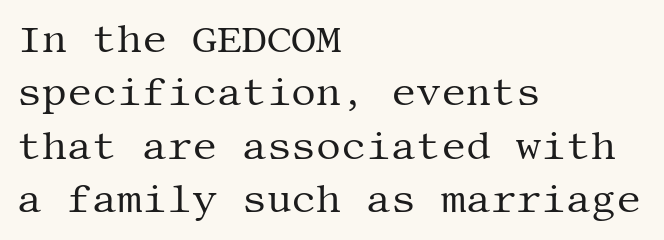
The image shows 39 px regular-weight serif type, upright; set left-aligned, normal line spacing (1.37x), normal letter spacing, not underlined; medium stroke contrast and a large x-height.
